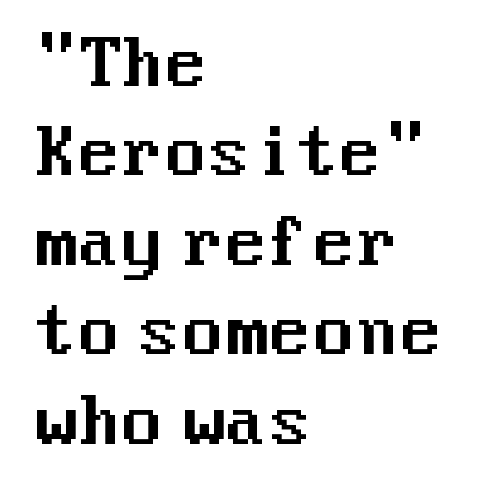
Q: Is the text italic (slanted)? A: No, it is upright.
Q: Is the typeface a serif or a sans-serif typeface? A: Sans-serif.
Q: Is the text underlined? A: No.
Q: How is the paragraph aligned? A: Left-aligned.
Q: Is the spacing between letters normal or unusually wide? A: Normal.
Q: Is the spacing between lines tight, normal or loose? A: Normal.
Q: Width (condensed, normal, or wide)? A: Normal.
Q: Stroke contrast? A: Medium.
Q: x-height? A: Medium.
